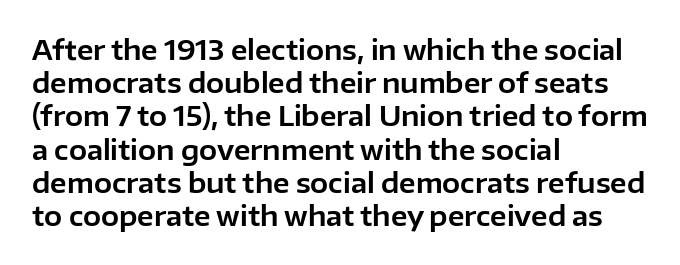
{"italic": "no", "underline": "no", "align": "left", "line_spacing_ratio": 1.23, "letter_spacing": "normal", "letter_spacing_em": 0.0, "glyph_px": 27}
